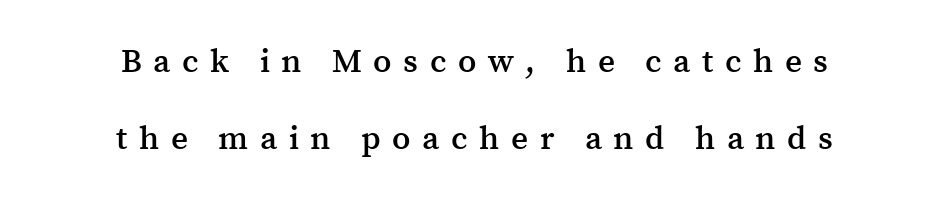
Q: Is the text bold? A: Semi-bold.
Q: Is the text italic (slanted)? A: No, it is upright.
Q: Is the typeface a serif or a sans-serif typeface? A: Serif.
Q: Is the text underlined? A: No.
Q: How is the paragraph aligned? A: Centered.
Q: Is the spacing between letters normal or unusually wide? A: Unusually wide.
Q: Is the spacing between lines tight, normal or loose? A: Loose.
Q: Width (condensed, normal, or wide)? A: Normal.
Q: Stroke contrast? A: Medium.
Q: x-height? A: Medium.
Q: Monospaced? A: No.
